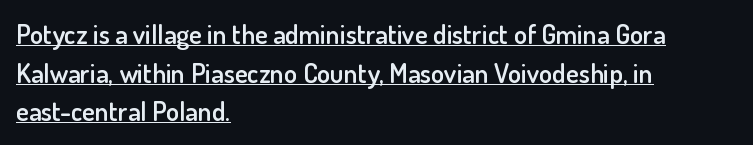
A typesetter would call this leading conventional body-copy spacing. If you drew a ruler down the left edge, every line would touch it. The rendering keeps characters at their native spacing. The lettering is marked with a stroke running underneath it.
